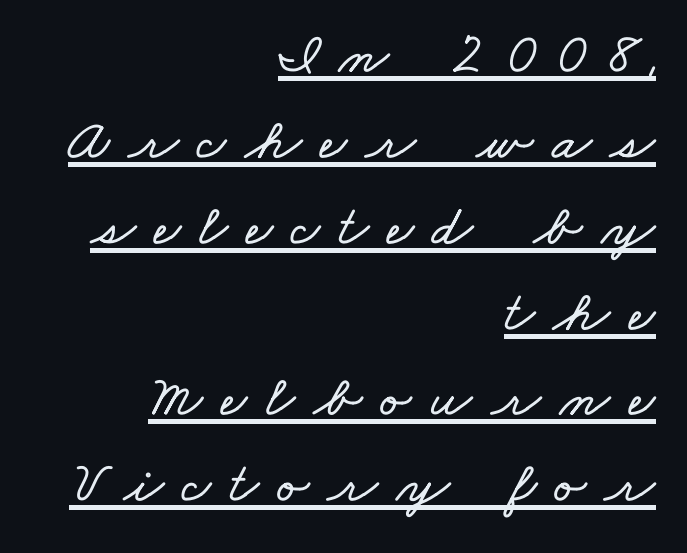
The image shows 58 px wide type; set right-aligned, normal line spacing (1.48x), unusually wide letter spacing (+0.32 em), underlined; low stroke contrast and a small x-height.
